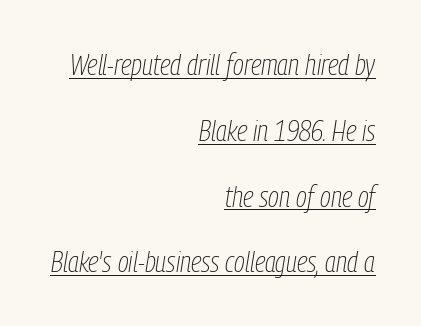
Q: Is the text bold? A: No.
Q: Is the text italic (slanted)? A: Yes, it leans right by about 9 degrees.
Q: Is the text underlined? A: Yes.
Q: How is the paragraph aligned? A: Right-aligned.
Q: Is the spacing between letters normal or unusually wide? A: Normal.
Q: Is the spacing between lines tight, normal or loose? A: Loose.
Q: Width (condensed, normal, or wide)? A: Condensed.
Q: Stroke contrast? A: Low.
Q: x-height? A: Medium.
Q: Monospaced? A: No.
